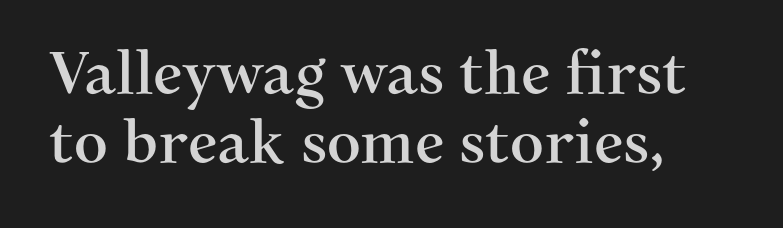
The image shows 59 px serif type, upright; set left-aligned, line spacing 1.17x, normal letter spacing, not underlined; medium stroke contrast and a medium x-height.
